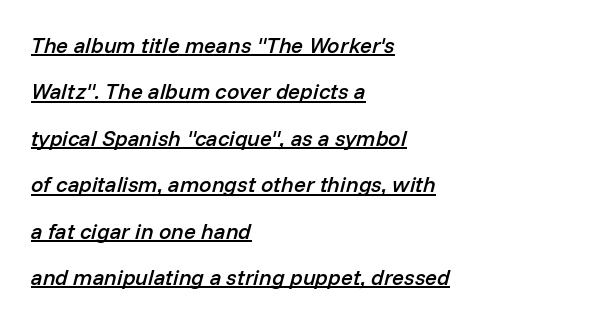
{"italic": "yes", "lean": "right", "slant_degrees": 14, "bold": "semi", "underline": "yes", "align": "left", "line_spacing": "loose", "line_spacing_ratio": 2.11, "letter_spacing": "normal", "letter_spacing_em": 0.0, "glyph_px": 22}
